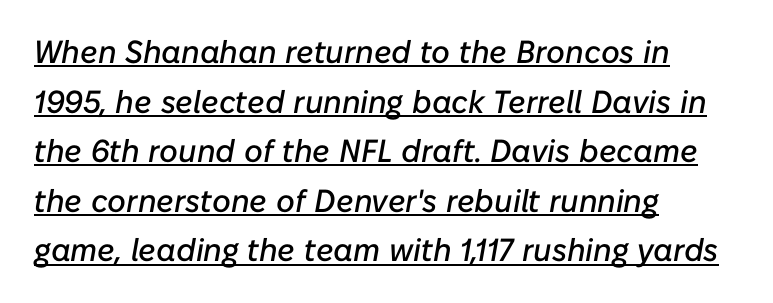
Q: Is the text italic (slanted)? A: Yes, it leans right by about 10 degrees.
Q: Is the text underlined? A: Yes.
Q: How is the paragraph aligned? A: Left-aligned.
Q: Is the spacing between letters normal or unusually wide? A: Normal.
Q: Is the spacing between lines tight, normal or loose? A: Normal.
Q: Width (condensed, normal, or wide)? A: Normal.
Q: Stroke contrast? A: Low.
Q: x-height? A: Medium.
Q: Monospaced? A: No.
